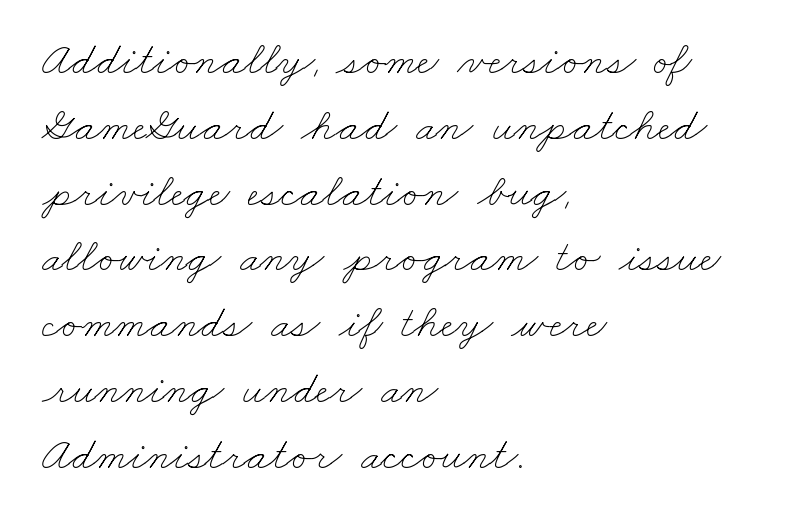
A light-to-regular cut is what we see here. A typesetter would call this zero additional tracking. Is the block centered? No — it sits flush against the left margin. The space beneath each line is pristine and unruled. Evenly set lines give the paragraph a standard silhouette.
